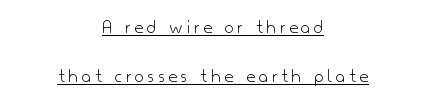
The image shows 20 px text type, upright; set centered, loose line spacing (2.43x), underlined.
